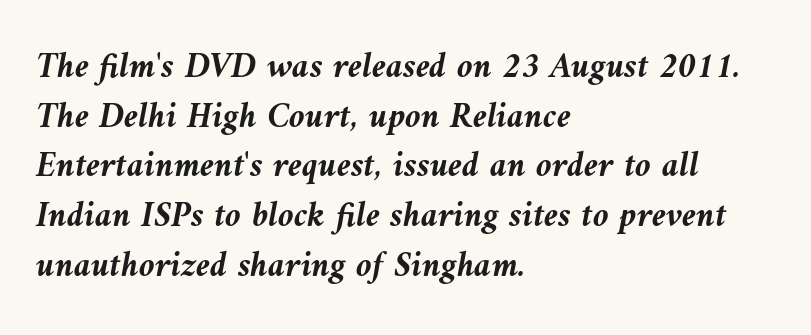
The image shows 36 px semibold type, italic (leaning left); set left-aligned, normal line spacing (1.38x), normal letter spacing, not underlined; medium stroke contrast and a medium x-height.
